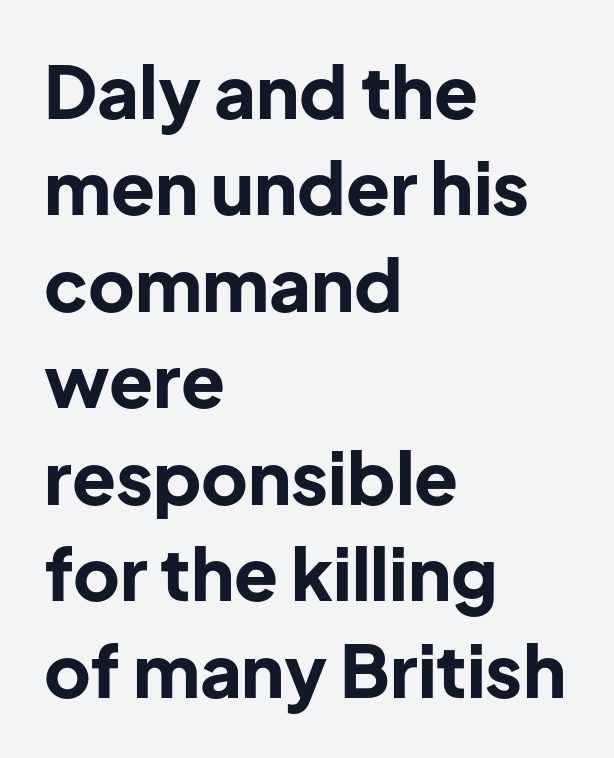
Q: Is the text bold? A: Yes.
Q: Is the text italic (slanted)? A: No, it is upright.
Q: Is the typeface a serif or a sans-serif typeface? A: Sans-serif.
Q: Is the text underlined? A: No.
Q: How is the paragraph aligned? A: Left-aligned.
Q: Is the spacing between letters normal or unusually wide? A: Normal.
Q: Is the spacing between lines tight, normal or loose? A: Normal.
Q: Width (condensed, normal, or wide)? A: Normal.
Q: Stroke contrast? A: Low.
Q: x-height? A: Medium.
Q: Monospaced? A: No.
